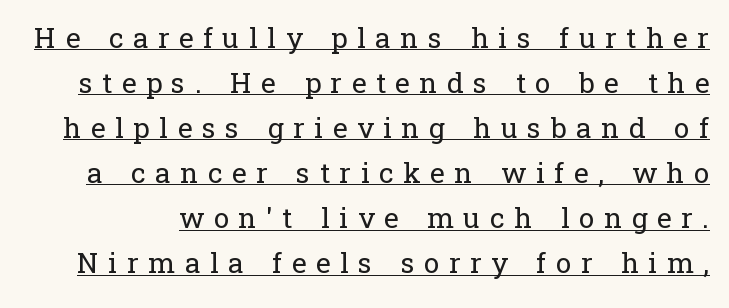
{"serif": "yes", "italic": "no", "bold": "no", "weight": "regular", "width": "normal", "stroke_contrast": "low", "x_height": "medium", "monospaced": "no", "underline": "yes", "line_spacing": "normal", "line_spacing_ratio": 1.61, "letter_spacing": "wide", "letter_spacing_em": 0.34, "glyph_px": 28}
